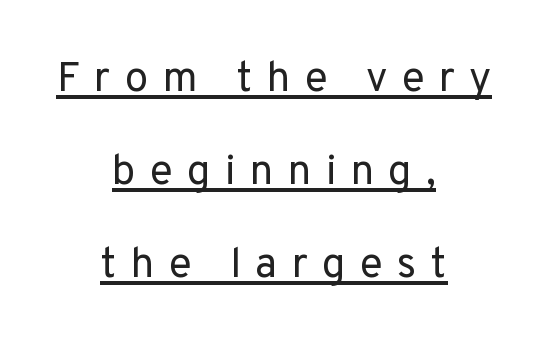
The image shows 42 px regular-weight sans-serif type, upright; set centered, loose line spacing (2.21x), unusually wide letter spacing (+0.34 em), underlined; low stroke contrast and a medium x-height.
